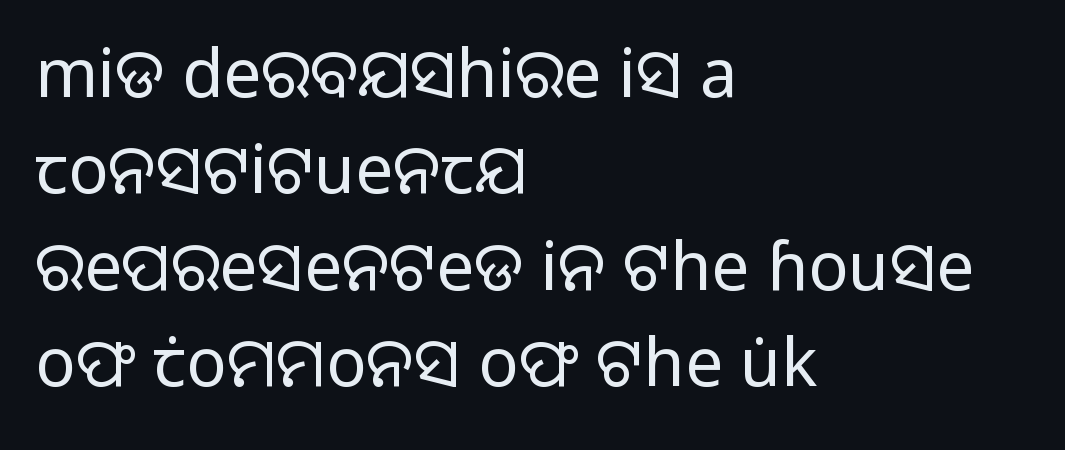
The image shows 67 px regular-weight sans-serif type, upright; set left-aligned, normal line spacing (1.44x), normal letter spacing, not underlined; low stroke contrast and a medium x-height.
